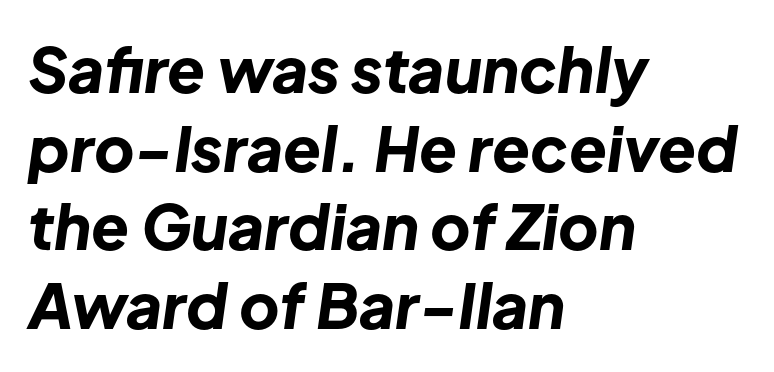
The image shows 62 px bold type, italic (leaning right); set left-aligned, normal line spacing (1.27x), normal letter spacing, not underlined; low stroke contrast and a medium x-height.
